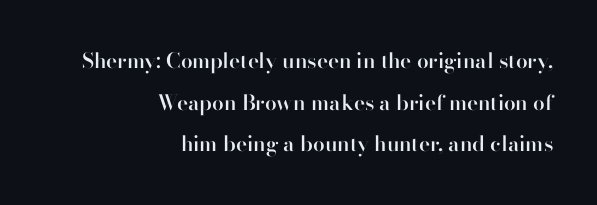
{"italic": "no", "bold": "semi", "underline": "no", "align": "right", "line_spacing": "loose", "line_spacing_ratio": 1.98, "letter_spacing": "normal", "letter_spacing_em": 0.0, "glyph_px": 21}
